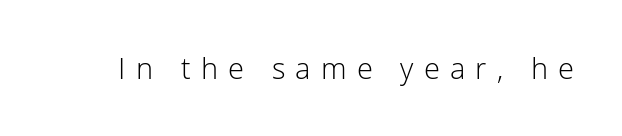
Observe the absence of serifs on each vertical stroke in this sample. Is the stroke heavy? The answer is a plain regular-or-lighter. The lettering holds an erect, upright posture throughout. Plain, unruled lines of type. Do the characters align in a grid? No, the font is proportional.
